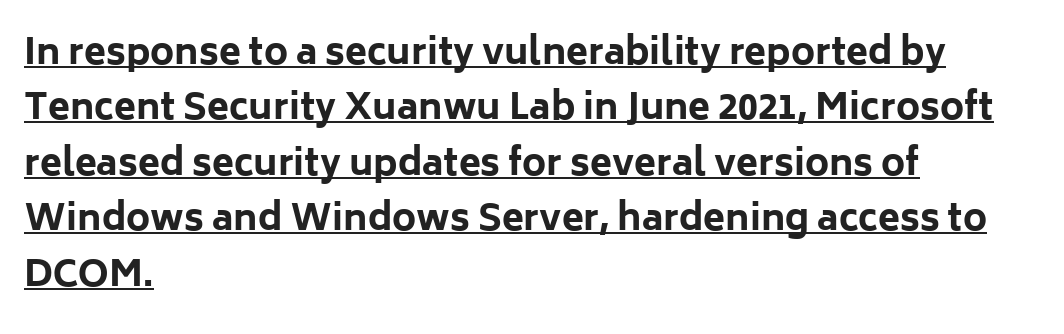
The image shows 36 px bold sans-serif type, upright; set left-aligned, normal line spacing (1.54x), normal letter spacing, underlined; low stroke contrast and a medium x-height.
